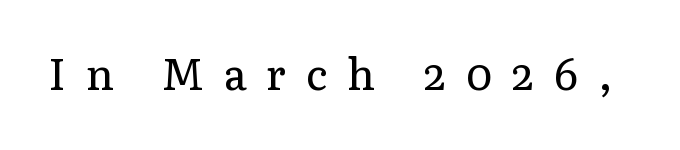
{"serif": "yes", "italic": "no", "bold": "no", "weight": "regular", "width": "normal", "stroke_contrast": "low", "x_height": "medium", "monospaced": "no", "underline": "no", "letter_spacing": "wide", "letter_spacing_em": 0.45, "glyph_px": 43}
